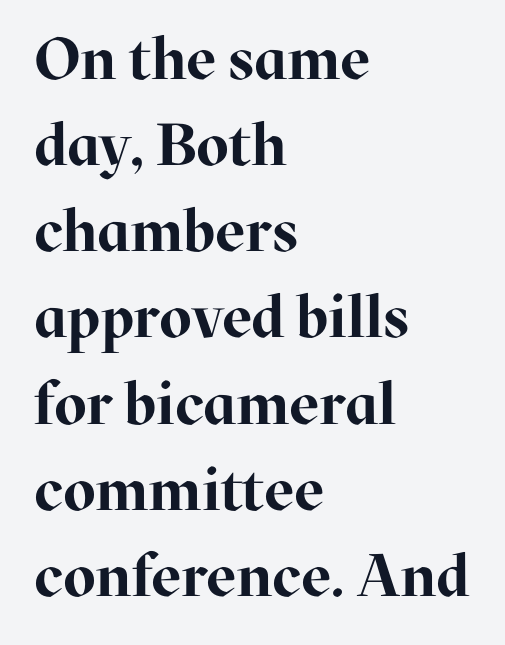
{"serif": "yes", "italic": "no", "bold": "yes", "weight": "bold", "width": "normal", "stroke_contrast": "high", "x_height": "medium", "monospaced": "no", "underline": "no", "align": "left", "line_spacing": "normal", "line_spacing_ratio": 1.46, "letter_spacing": "normal", "letter_spacing_em": 0.0, "glyph_px": 59}
